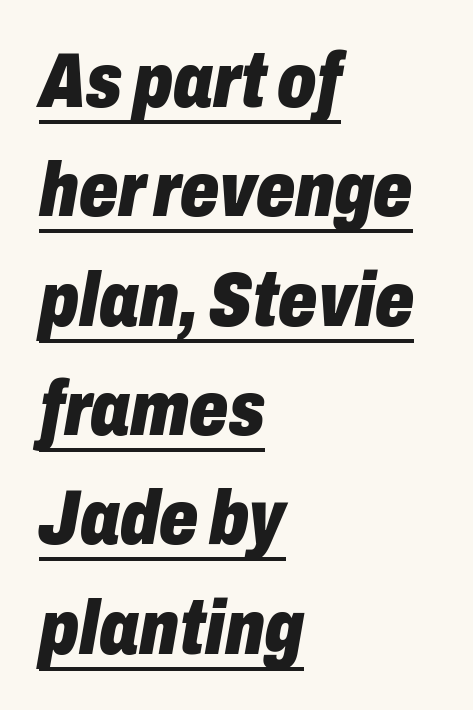
The image shows 77 px heavy, condensed type, italic (leaning right); set left-aligned, normal line spacing (1.42x), normal letter spacing, underlined; low stroke contrast and a medium x-height.
